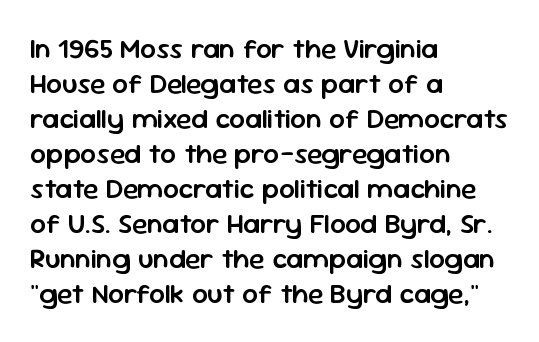
The image shows 28 px semibold sans-serif type, upright; set left-aligned, normal line spacing (1.25x), normal letter spacing, not underlined; low stroke contrast and a medium x-height.
